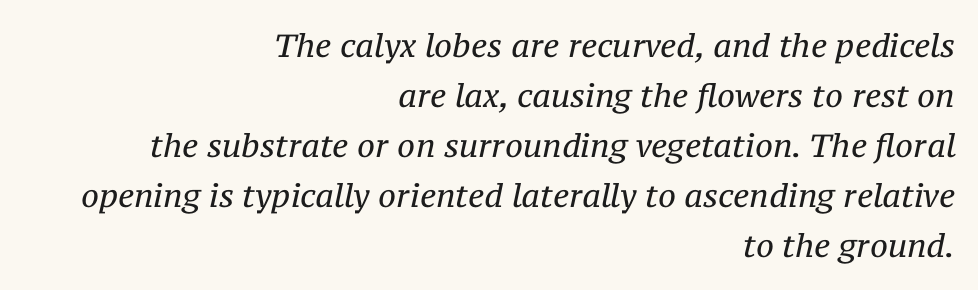
Q: Is the text bold? A: No.
Q: Is the text italic (slanted)? A: Yes, it leans right by about 12 degrees.
Q: Is the typeface a serif or a sans-serif typeface? A: Serif.
Q: Is the text underlined? A: No.
Q: How is the paragraph aligned? A: Right-aligned.
Q: Is the spacing between letters normal or unusually wide? A: Normal.
Q: Is the spacing between lines tight, normal or loose? A: Normal.
Q: Width (condensed, normal, or wide)? A: Normal.
Q: Stroke contrast? A: Medium.
Q: x-height? A: Medium.
Q: Monospaced? A: No.
